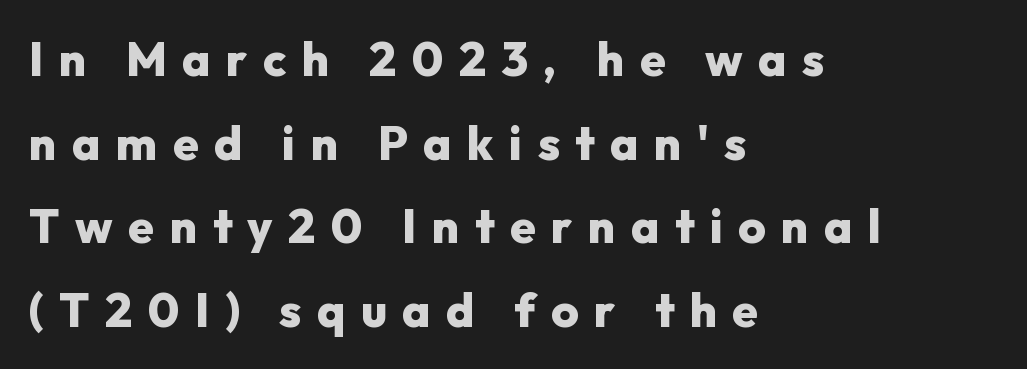
{"serif": "no", "italic": "no", "bold": "yes", "weight": "heavy", "width": "normal", "stroke_contrast": "low", "x_height": "medium", "monospaced": "no", "underline": "no", "align": "left", "line_spacing_ratio": 1.78, "letter_spacing": "wide", "letter_spacing_em": 0.33, "glyph_px": 47}
